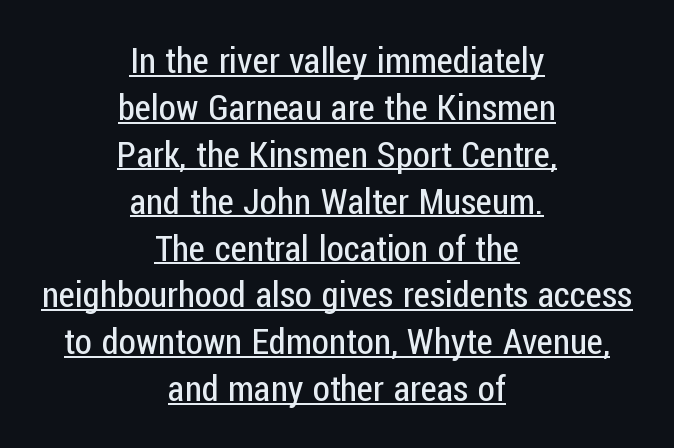
{"serif": "no", "italic": "no", "bold": "no", "weight": "regular", "width": "condensed", "stroke_contrast": "low", "x_height": "medium", "monospaced": "no", "underline": "yes", "align": "center", "line_spacing": "normal", "line_spacing_ratio": 1.34, "letter_spacing": "normal", "letter_spacing_em": 0.0, "glyph_px": 35}
